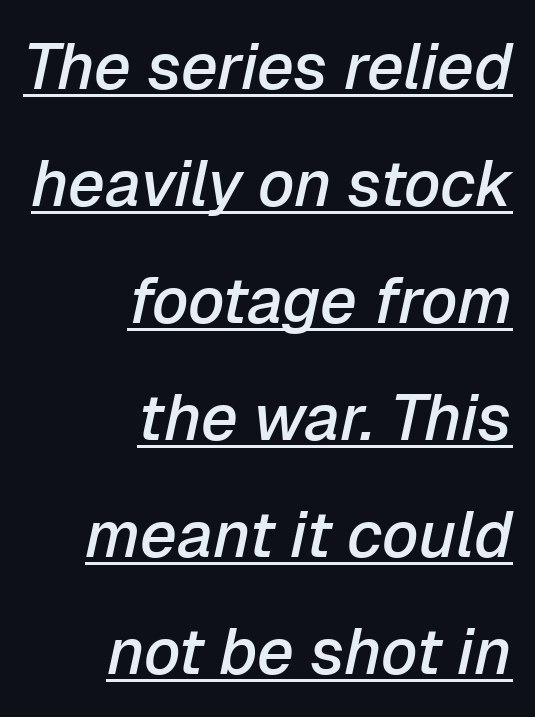
The image shows 65 px semibold type, italic (leaning right); set right-aligned, line spacing 1.8x, normal letter spacing, underlined; low stroke contrast and a medium x-height.
